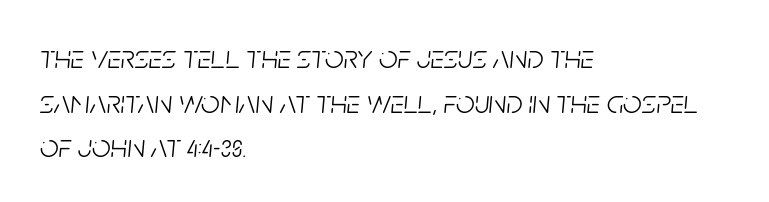
Proportional: the letters do not fall into vertical columns. There is no visible air inserted between adjacent glyphs. Compared with ordinary roman type, these characters are visibly tilted. Line starts are locked; line ends wander. Honestly, the row spacing looks completely unremarkable. Descenders are the only things crossing below the line.
